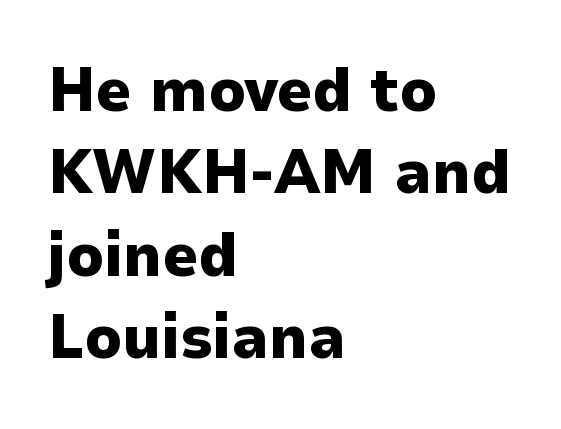
{"serif": "no", "italic": "no", "bold": "yes", "weight": "heavy", "width": "normal", "stroke_contrast": "low", "x_height": "medium", "monospaced": "no", "underline": "no", "align": "left", "line_spacing": "normal", "line_spacing_ratio": 1.33, "letter_spacing": "normal", "letter_spacing_em": 0.0, "glyph_px": 62}
